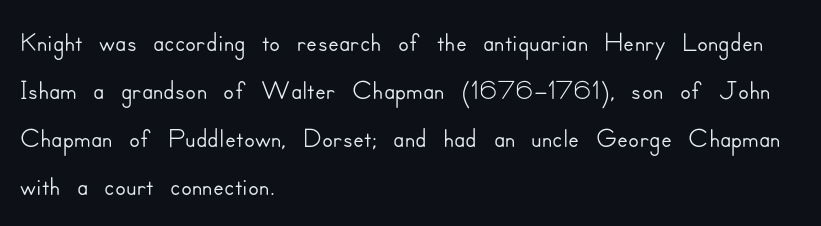
{"serif": "no", "italic": "no", "width": "normal", "stroke_contrast": "low", "x_height": "small", "monospaced": "no", "underline": "no", "align": "left", "line_spacing_ratio": 1.2, "letter_spacing": "normal", "letter_spacing_em": 0.0, "glyph_px": 40}
